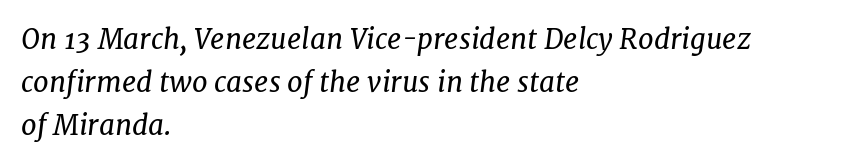
Slant detected: the letters are inclined. Vertically, the passage feels balanced, rows spaced as you'd expect. Letterform terminals end in serifs throughout the passage. Is this a fixed-width face? No — the glyphs have proportional, varying widths.
